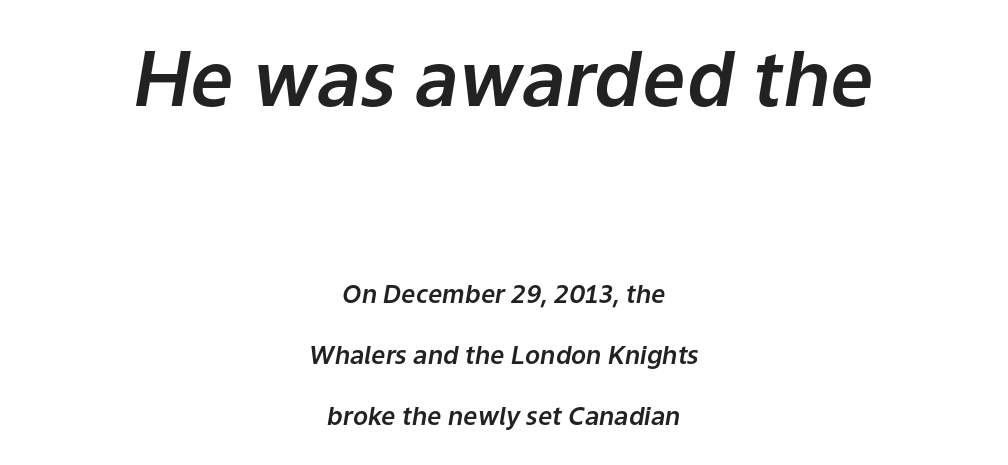
Which chunk is bigger? The first one — the top block dwarfs the bottom. In terms of posture, this sample is oblique. Descenders hang freely into open space. Each letter keeps its own natural width here, so spacing adapts to shape. Reading down the column, the eye jumps a long way to each next line.
